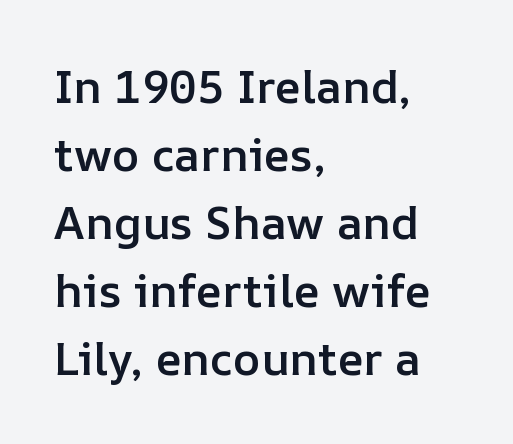
The image shows 46 px semibold type, upright; set left-aligned, normal line spacing (1.48x), normal letter spacing, not underlined; low stroke contrast and a medium x-height.
